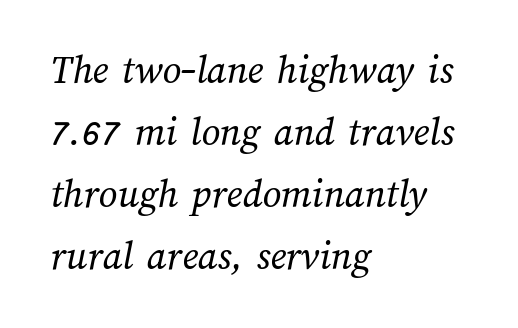
The image shows 41 px regular-weight type; set left-aligned, normal line spacing (1.51x), normal letter spacing, not underlined; medium stroke contrast and a medium x-height.
